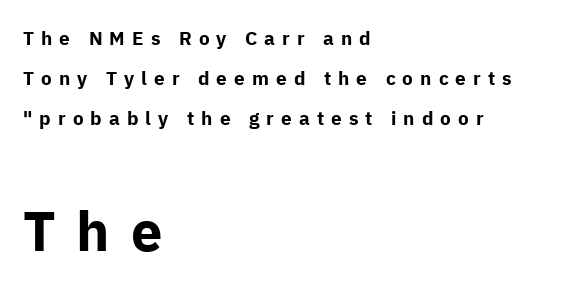
The image shows 56 px bold sans-serif type, upright; set left-aligned, loose line spacing (2.11x), unusually wide letter spacing (+0.37 em), not underlined; the second (bottom) block is 2.95x larger; low stroke contrast and a medium x-height.
